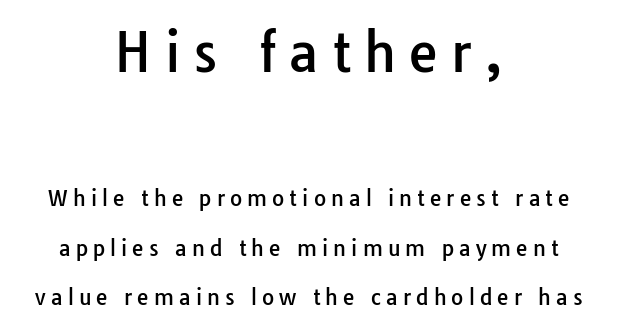
{"serif": "no", "italic": "no", "width": "normal", "stroke_contrast": "low", "x_height": "medium", "monospaced": "no", "underline": "no", "align": "center", "line_spacing": "loose", "line_spacing_ratio": 2.34, "letter_spacing": "wide", "letter_spacing_em": 0.24, "larger_block": "first", "size_ratio": 2.52, "glyph_px": 53}
